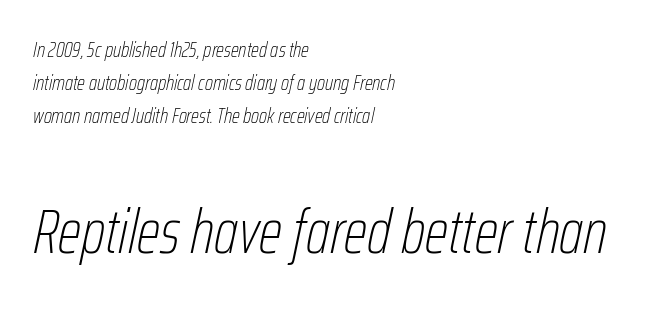
{"italic": "yes", "lean": "right", "slant_degrees": 12, "bold": "no", "weight": "thin", "width": "condensed", "stroke_contrast": "low", "x_height": "medium", "monospaced": "no", "underline": "no", "align": "left", "line_spacing": "normal", "line_spacing_ratio": 1.57, "letter_spacing": "normal", "letter_spacing_em": 0.0, "larger_block": "second", "size_ratio": 2.95, "glyph_px": 62}
